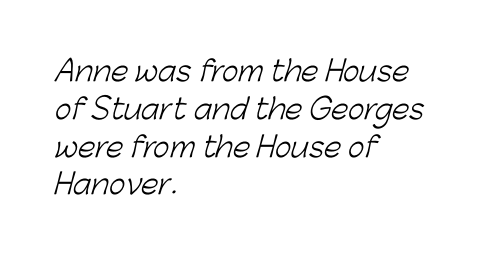
The image shows 28 px light sans-serif type; set left-aligned, normal line spacing (1.35x), normal letter spacing, not underlined; low stroke contrast and a medium x-height.
